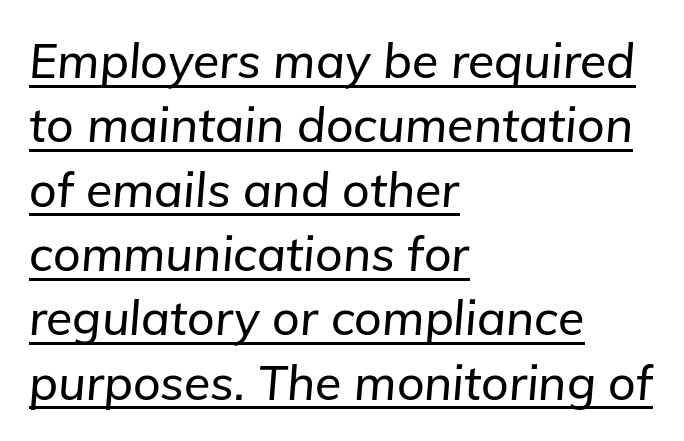
Q: Is the text italic (slanted)? A: Yes, it leans right by about 5 degrees.
Q: Is the text underlined? A: Yes.
Q: How is the paragraph aligned? A: Left-aligned.
Q: Is the spacing between letters normal or unusually wide? A: Normal.
Q: Is the spacing between lines tight, normal or loose? A: Normal.
Q: Width (condensed, normal, or wide)? A: Normal.
Q: Stroke contrast? A: Low.
Q: x-height? A: Medium.
Q: Monospaced? A: No.
